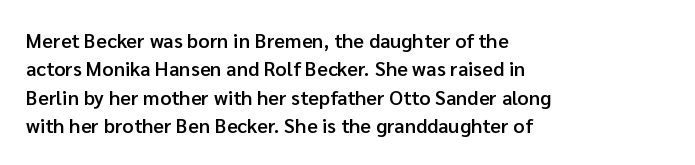
Q: Is the text bold? A: Semi-bold.
Q: Is the text italic (slanted)? A: No, it is upright.
Q: Is the text underlined? A: No.
Q: How is the paragraph aligned? A: Left-aligned.
Q: Is the spacing between letters normal or unusually wide? A: Normal.
Q: Is the spacing between lines tight, normal or loose? A: Normal.
